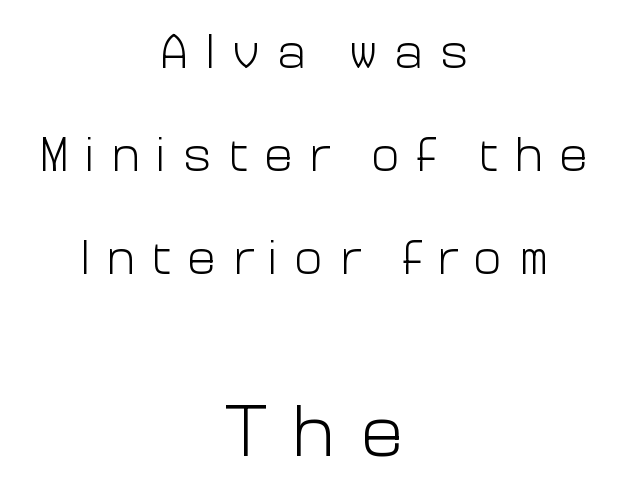
Q: Is the text bold? A: No.
Q: Is the text italic (slanted)? A: No, it is upright.
Q: Is the typeface a serif or a sans-serif typeface? A: Sans-serif.
Q: Is the text underlined? A: No.
Q: How is the paragraph aligned? A: Centered.
Q: Is the spacing between letters normal or unusually wide? A: Unusually wide.
Q: Is the spacing between lines tight, normal or loose? A: Loose.
Q: Which block of text is set in a larger size, the first (top) or the second (bottom)? A: The second (bottom) one.
Q: Width (condensed, normal, or wide)? A: Normal.
Q: Stroke contrast? A: Low.
Q: x-height? A: Medium.
Q: Monospaced? A: No.
